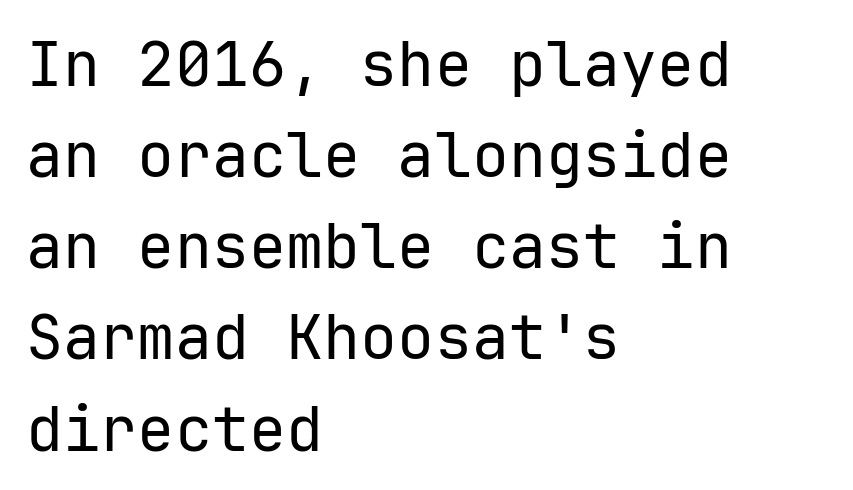
{"serif": "no", "italic": "no", "bold": "no", "weight": "regular", "width": "normal", "stroke_contrast": "low", "x_height": "medium", "underline": "no", "align": "left", "line_spacing": "normal", "line_spacing_ratio": 1.47, "letter_spacing": "normal", "letter_spacing_em": 0.0, "glyph_px": 62}
